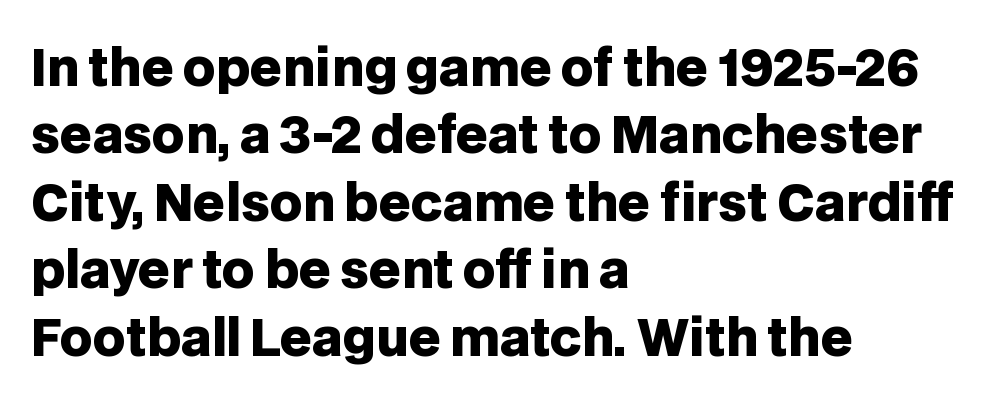
The image shows 50 px heavy sans-serif type, upright; set left-aligned, normal line spacing (1.35x), normal letter spacing, not underlined; low stroke contrast and a large x-height.
